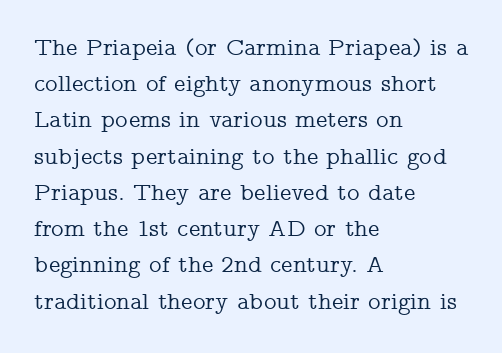
The image shows 24 px text type, upright; set left-aligned, normal line spacing (1.51x), normal letter spacing, not underlined.
